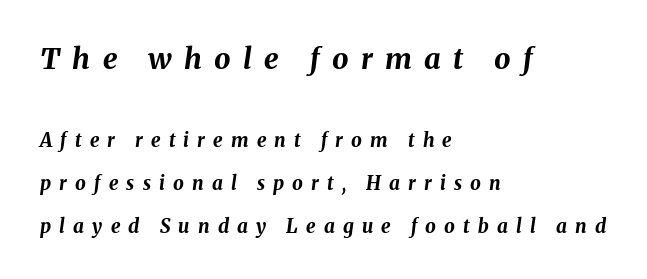
The image shows 29 px bold type, italic (leaning right); set left-aligned, loose line spacing (2.25x), unusually wide letter spacing (+0.43 em), not underlined; the first (top) block is 1.53x larger; medium stroke contrast and a medium x-height.
